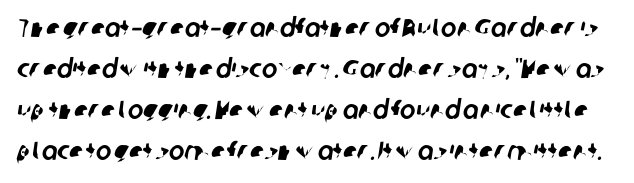
The image shows 26 px text type; set normal line spacing (1.58x), normal letter spacing, not underlined.
